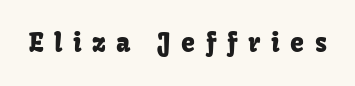
No word sits above an underline. Loose tracking; the words dissolve into strings of separated letters. Upright lettering throughout.
